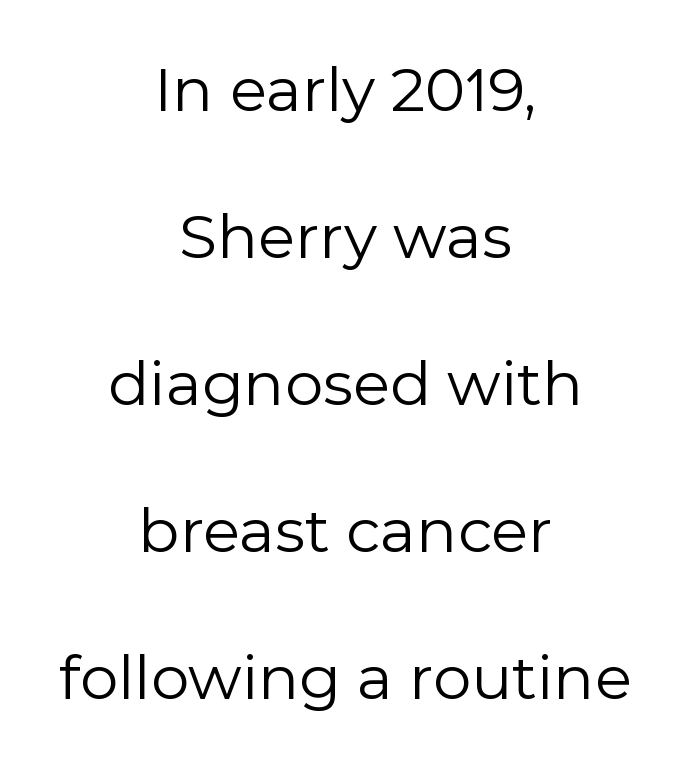
{"serif": "no", "italic": "no", "bold": "no", "weight": "regular", "width": "normal", "x_height": "medium", "monospaced": "no", "underline": "no", "align": "center", "line_spacing": "loose", "line_spacing_ratio": 2.41, "letter_spacing": "normal", "letter_spacing_em": 0.0, "glyph_px": 61}
